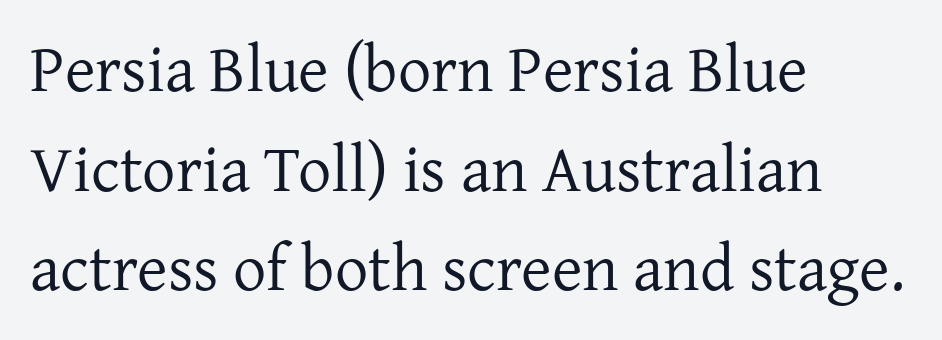
Q: Is the text bold? A: No.
Q: Is the text italic (slanted)? A: No, it is upright.
Q: Is the typeface a serif or a sans-serif typeface? A: Serif.
Q: Is the text underlined? A: No.
Q: How is the paragraph aligned? A: Left-aligned.
Q: Is the spacing between letters normal or unusually wide? A: Normal.
Q: Is the spacing between lines tight, normal or loose? A: Normal.
Q: Width (condensed, normal, or wide)? A: Normal.
Q: Stroke contrast? A: Low.
Q: x-height? A: Medium.
Q: Monospaced? A: No.
